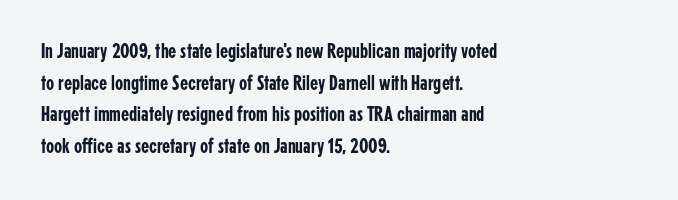
{"italic": "no", "underline": "no", "align": "left", "line_spacing": "normal", "line_spacing_ratio": 1.51, "letter_spacing": "normal", "letter_spacing_em": 0.0, "glyph_px": 21}
